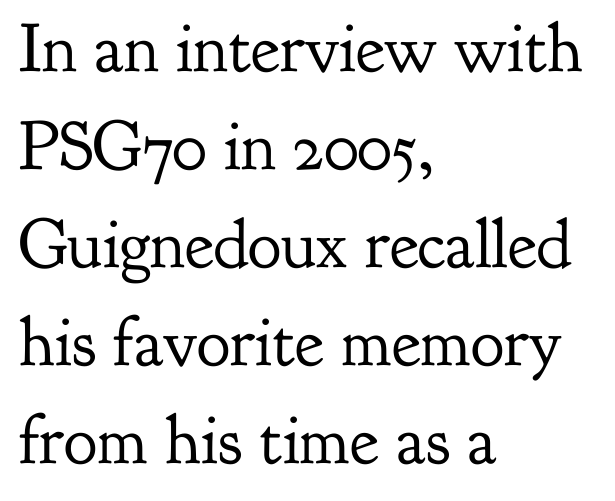
The image shows 70 px regular-weight serif type, upright; set left-aligned, normal line spacing (1.4x), normal letter spacing, not underlined; low stroke contrast and a small x-height.
